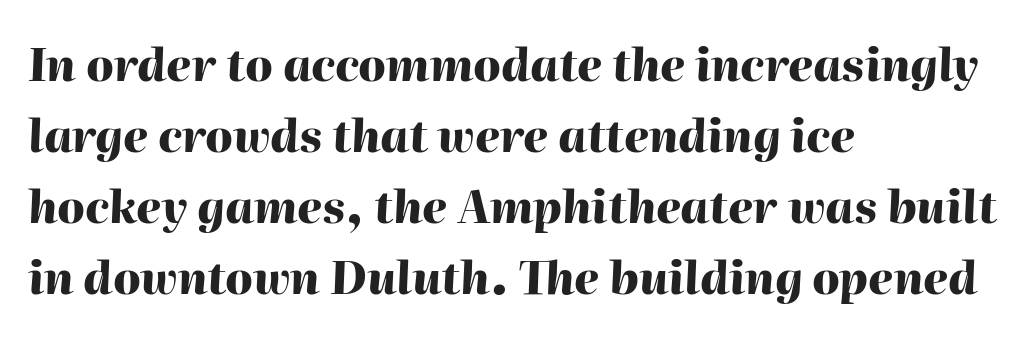
{"italic": "yes", "lean": "right", "slant_degrees": 2, "bold": "yes", "weight": "heavy", "width": "normal", "stroke_contrast": "high", "x_height": "medium", "monospaced": "no", "underline": "no", "align": "left", "line_spacing": "normal", "line_spacing_ratio": 1.58, "letter_spacing": "normal", "letter_spacing_em": 0.0, "glyph_px": 45}
